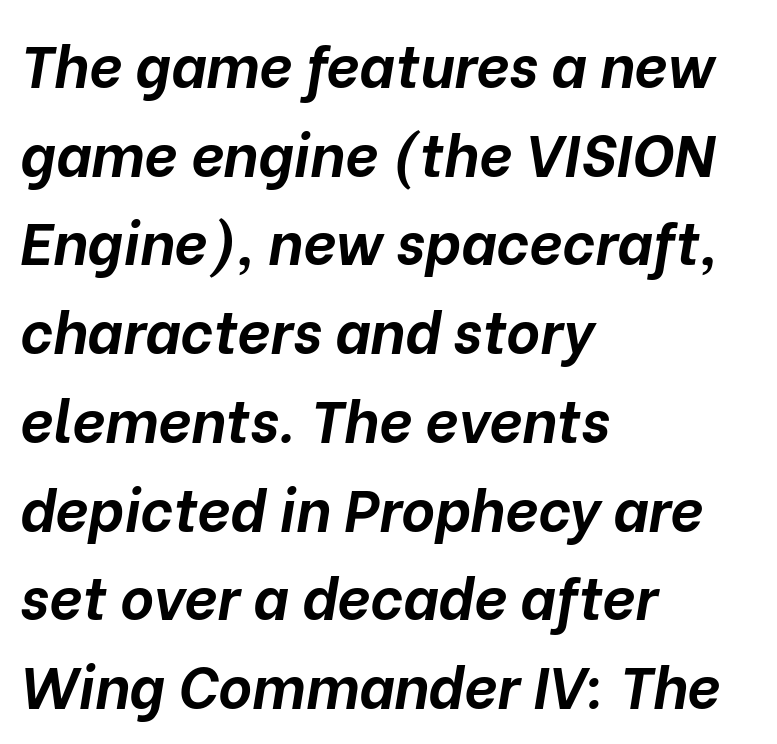
Q: Is the text bold? A: Yes.
Q: Is the text italic (slanted)? A: Yes, it leans right by about 10 degrees.
Q: Is the text underlined? A: No.
Q: How is the paragraph aligned? A: Left-aligned.
Q: Is the spacing between letters normal or unusually wide? A: Normal.
Q: Is the spacing between lines tight, normal or loose? A: Normal.
Q: Width (condensed, normal, or wide)? A: Normal.
Q: Stroke contrast? A: Low.
Q: x-height? A: Medium.
Q: Monospaced? A: No.
